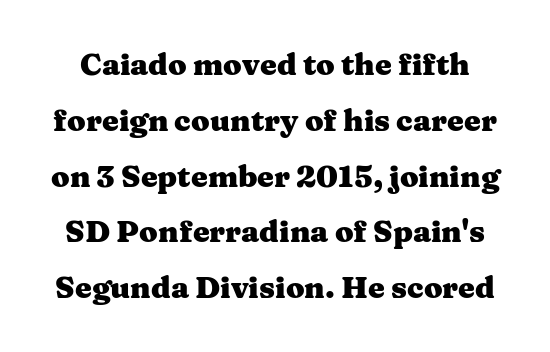
The image shows 30 px heavy, wide serif type, upright; set line spacing 1.86x, normal letter spacing, not underlined; medium stroke contrast and a medium x-height.
